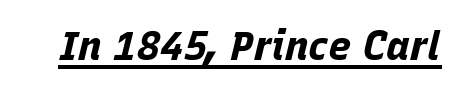
The image shows 39 px bold type, italic (leaning right); set normal letter spacing, underlined; low stroke contrast and a large x-height.
